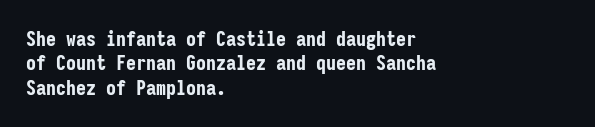
In terms of weight, the rendering is a true, heavy bold. In CSS terms this would be text-align: left. This rendering leaves character spacing at its baseline value. Honestly, there is no underline to notice here at all. The typography opts for an upright posture over an oblique one.
